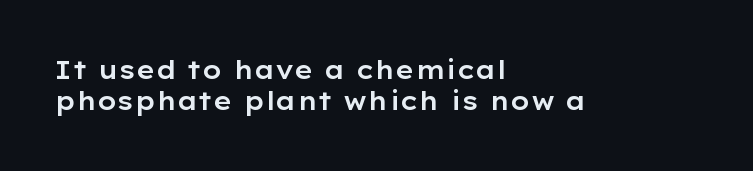
The image shows 25 px text type, upright; set left-aligned, line spacing 1.23x, normal letter spacing, not underlined.
